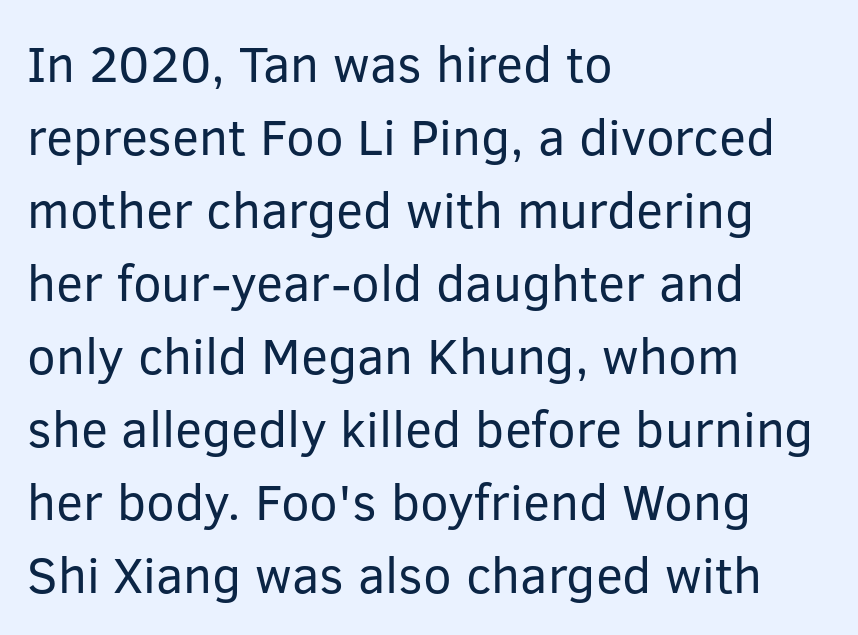
This sample is left-justified, so line endings fall wherever the words run out. Glyph-to-glyph distance matches everyday printed text. Glance below the letters and you will spot only blank space. Leading matches the norm, producing a regular column.
